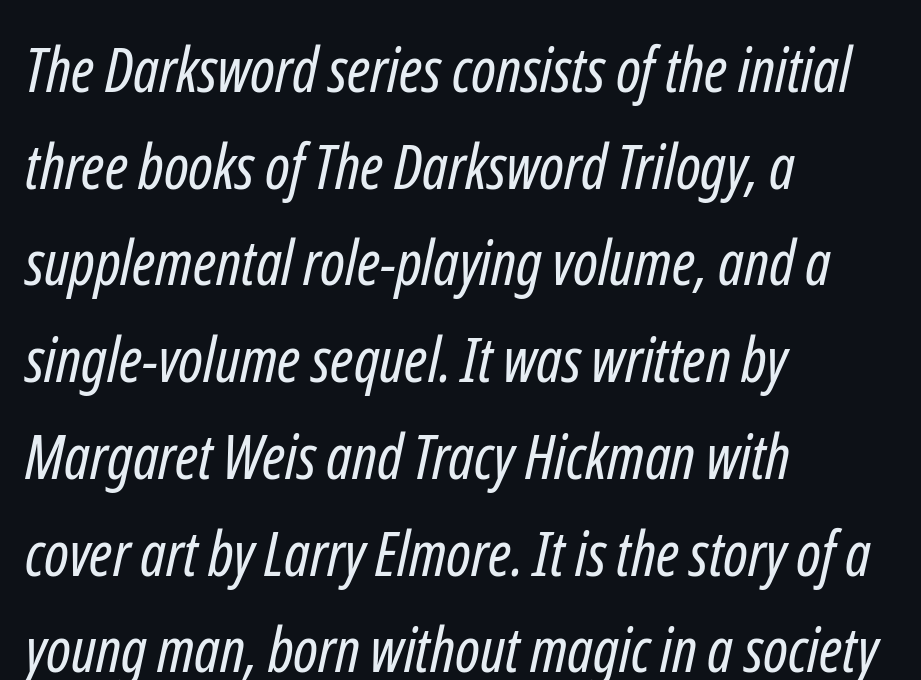
{"serif": "no", "bold": "no", "weight": "regular", "width": "condensed", "stroke_contrast": "low", "x_height": "medium", "monospaced": "no", "underline": "no", "align": "left", "line_spacing": "normal", "line_spacing_ratio": 1.56, "letter_spacing": "normal", "letter_spacing_em": 0.0, "glyph_px": 62}
